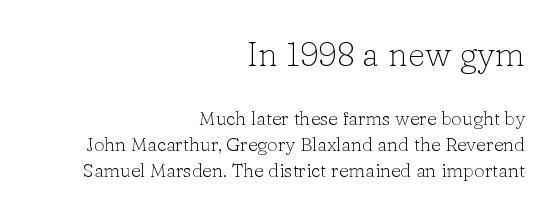
{"serif": "yes", "italic": "no", "bold": "no", "weight": "light", "width": "normal", "stroke_contrast": "low", "x_height": "medium", "monospaced": "no", "underline": "no", "align": "right", "line_spacing": "normal", "line_spacing_ratio": 1.37, "letter_spacing": "normal", "letter_spacing_em": 0.0, "larger_block": "first", "size_ratio": 1.79, "glyph_px": 34}
